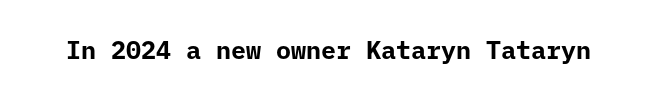
Underlining? Definitely not there. Strong, thick strokes mark this as bold type. This sample uses an upright cut, with every glyph sitting square on the baseline. A typesetter would call this zero additional tracking.
